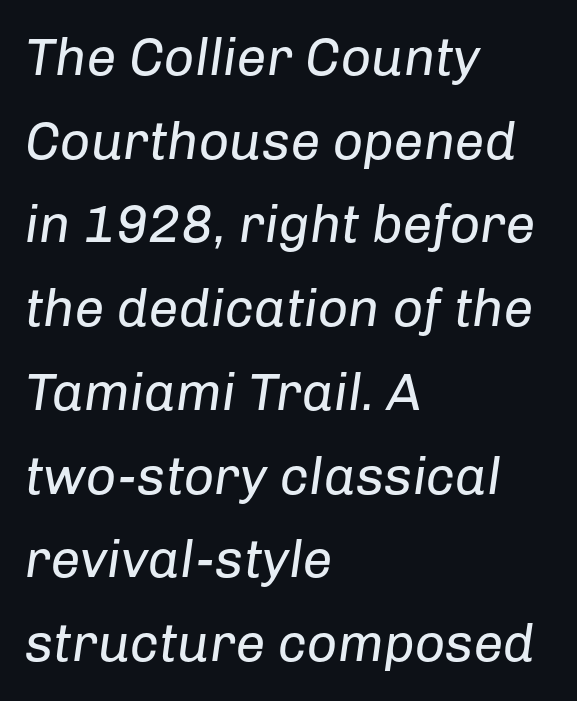
The gap between lines stays unmarked. On a weight scale, this lands at 450 or below. The vertical gap from one line to the next is medium. Compared with ordinary roman type, these characters are visibly tilted. This sample has the flowing, uneven cadence of proportional lettering. This rendering leaves character spacing at its baseline value.
